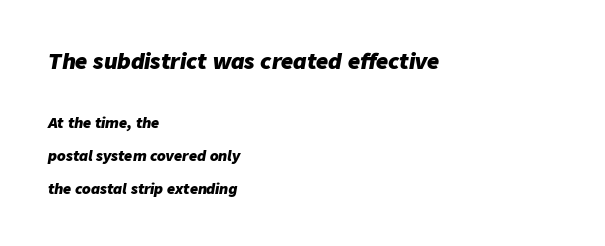
{"italic": "yes", "lean": "right", "slant_degrees": 9, "bold": "yes", "underline": "no", "align": "left", "line_spacing": "loose", "line_spacing_ratio": 2.35, "letter_spacing": "normal", "letter_spacing_em": 0.0, "larger_block": "first", "size_ratio": 1.5, "glyph_px": 21}
